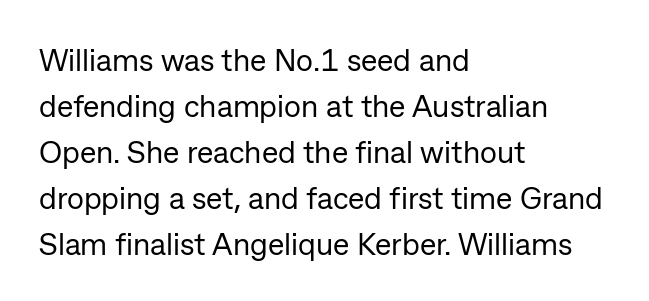
Layout note: lines flush left. The line texture is even and compact thanks to regular tracking. Note: no serifs on the glyphs. A normal amount of white space separates one row of letters from the next. The letters look calm and open, with moderate or lighter stems.
